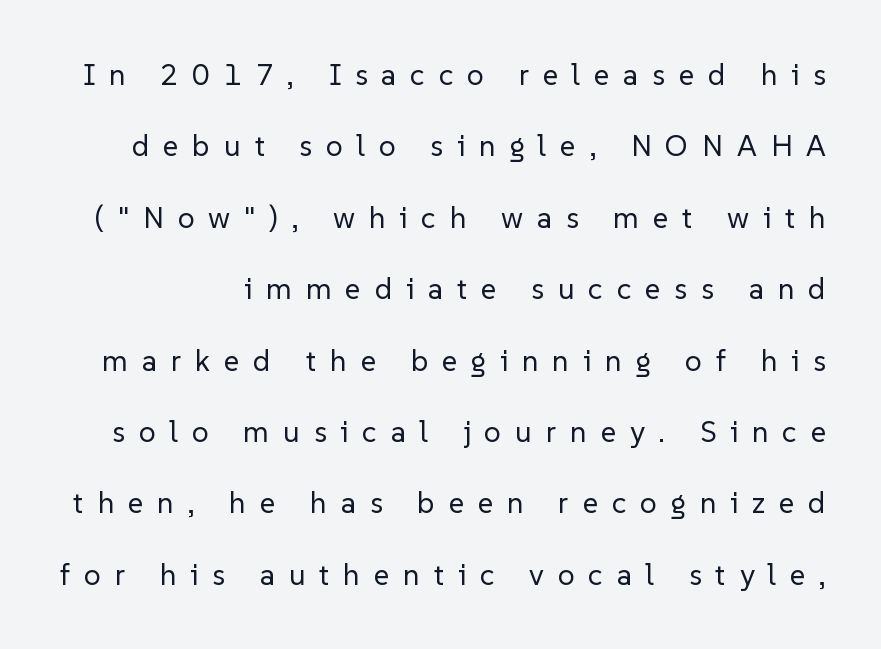
The lettering holds an erect, upright posture throughout. Descenders hang freely into open space. The type is letterspaced generously, with wide tracking. Widely set lines give the paragraph a tall, airy silhouette. To sum up the face: it is a sans, with no serifs.
